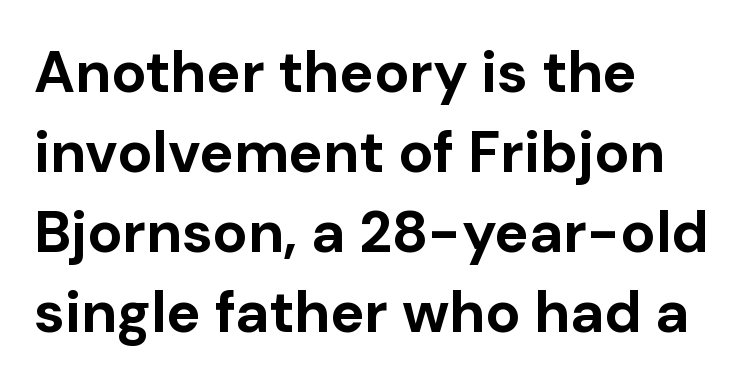
{"serif": "no", "italic": "no", "bold": "yes", "weight": "bold", "width": "normal", "stroke_contrast": "low", "x_height": "medium", "monospaced": "no", "underline": "no", "align": "left", "line_spacing": "normal", "line_spacing_ratio": 1.38, "letter_spacing": "normal", "letter_spacing_em": 0.0, "glyph_px": 58}
